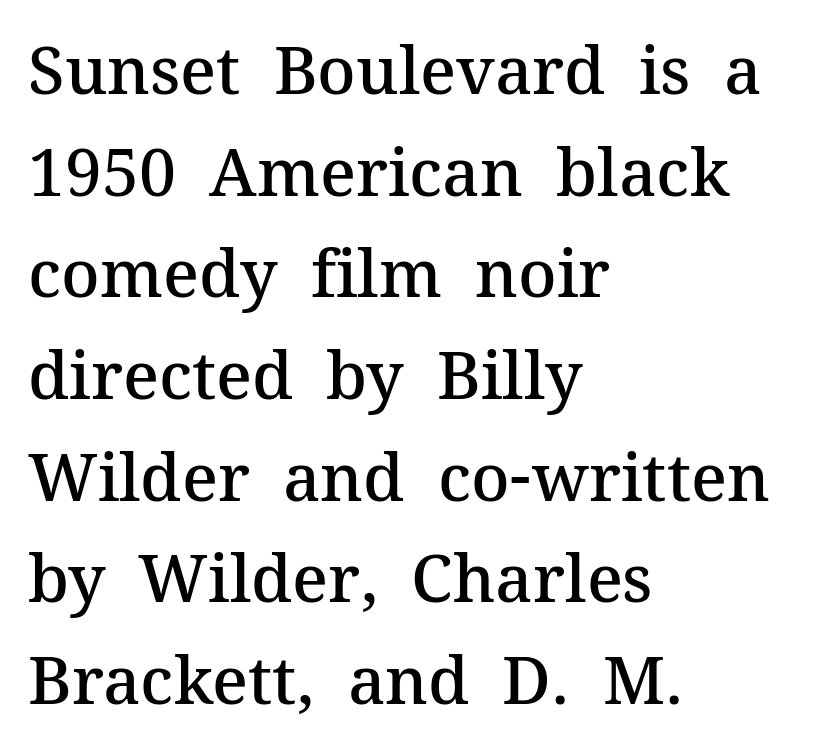
The image shows 66 px semibold serif type, upright; set left-aligned, normal line spacing (1.54x), normal letter spacing, not underlined; medium stroke contrast and a medium x-height.
